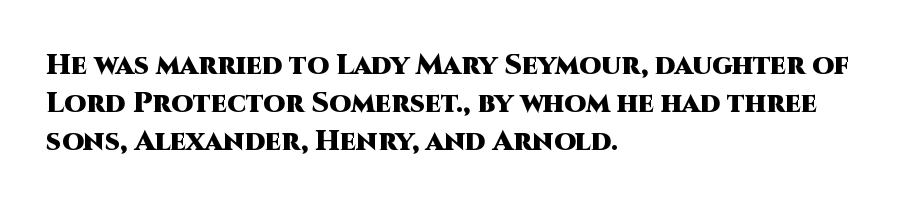
The image shows 28 px heavy sans-serif type, upright; set left-aligned, normal line spacing (1.36x), normal letter spacing, not underlined; high stroke contrast and a large x-height.
